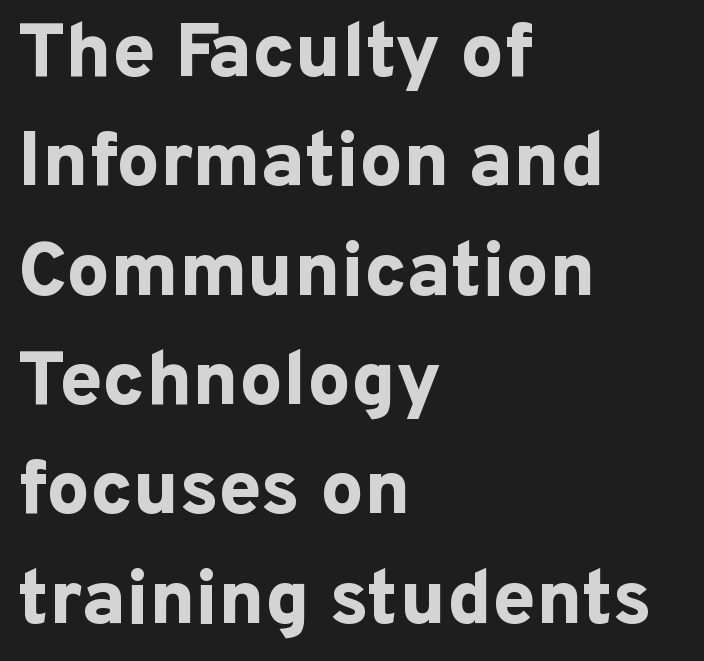
{"serif": "no", "italic": "no", "bold": "yes", "weight": "bold", "width": "normal", "stroke_contrast": "low", "x_height": "medium", "monospaced": "no", "underline": "no", "align": "left", "line_spacing": "normal", "line_spacing_ratio": 1.42, "letter_spacing": "normal", "letter_spacing_em": 0.0, "glyph_px": 77}
